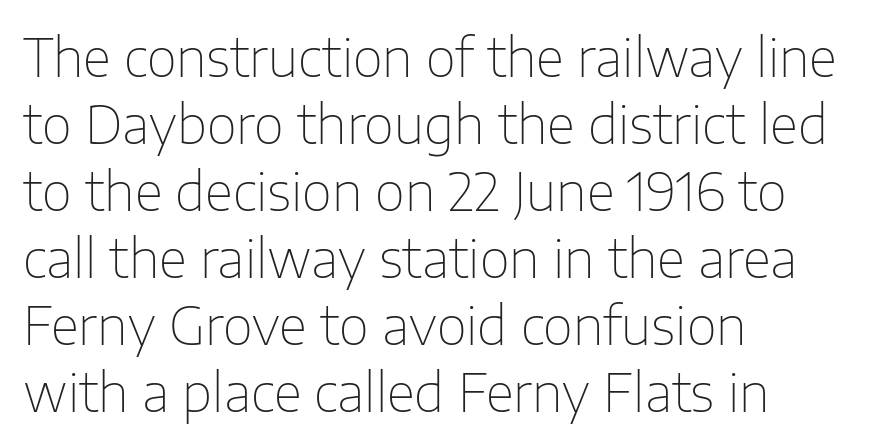
Q: Is the text bold? A: No.
Q: Is the text italic (slanted)? A: No, it is upright.
Q: Is the typeface a serif or a sans-serif typeface? A: Sans-serif.
Q: Is the text underlined? A: No.
Q: How is the paragraph aligned? A: Left-aligned.
Q: Is the spacing between letters normal or unusually wide? A: Normal.
Q: Is the spacing between lines tight, normal or loose? A: Normal.
Q: Width (condensed, normal, or wide)? A: Normal.
Q: Stroke contrast? A: Low.
Q: x-height? A: Medium.
Q: Monospaced? A: No.
